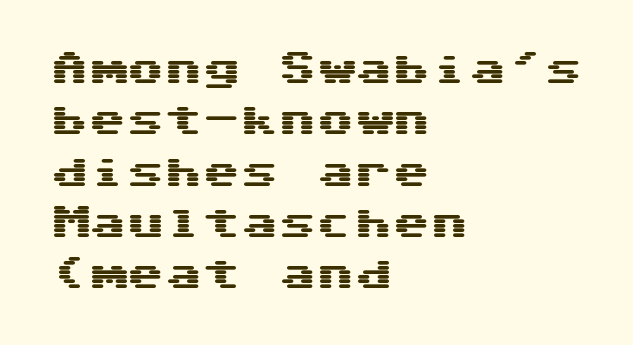
A clean baseline with only descenders dipping below it. A roman cut, with each character standing at attention. Is this a sans? Yes — the strokes have no serifs. Vertically, the passage feels balanced, rows spaced as you'd expect. Observe the ordinary spacing: letters are neighbours, not strangers. If you drew a ruler down the left edge, every line would touch it.
